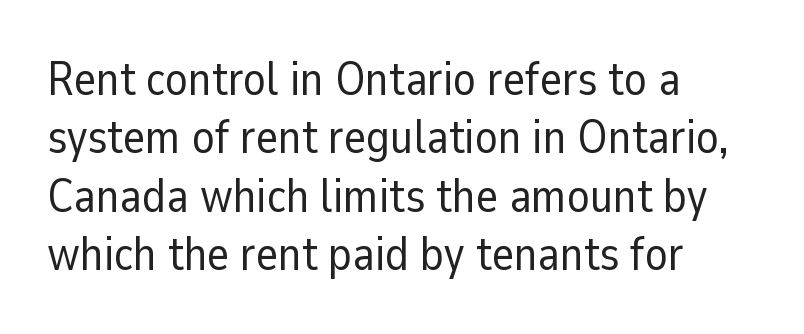
{"serif": "no", "italic": "no", "bold": "no", "weight": "regular", "width": "normal", "stroke_contrast": "low", "x_height": "medium", "monospaced": "no", "underline": "no", "align": "left", "line_spacing_ratio": 1.24, "letter_spacing": "normal", "letter_spacing_em": 0.0, "glyph_px": 47}
